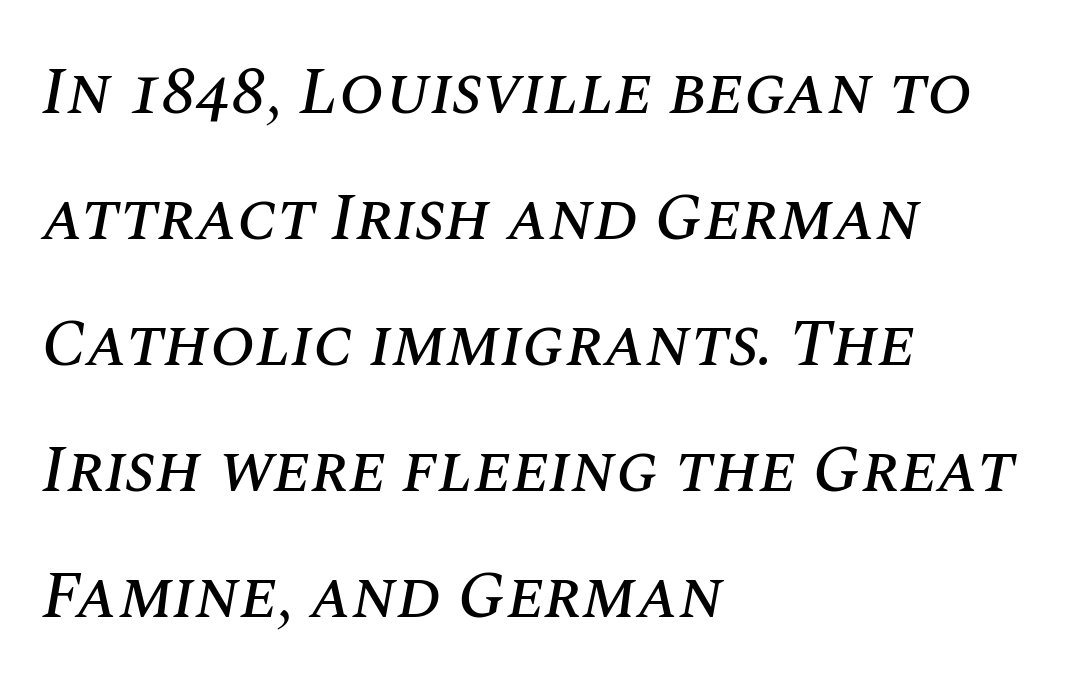
{"italic": "yes", "lean": "right", "slant_degrees": 10, "width": "normal", "stroke_contrast": "medium", "x_height": "large", "monospaced": "no", "underline": "no", "align": "left", "line_spacing_ratio": 1.88, "letter_spacing": "normal", "letter_spacing_em": 0.0, "glyph_px": 67}
